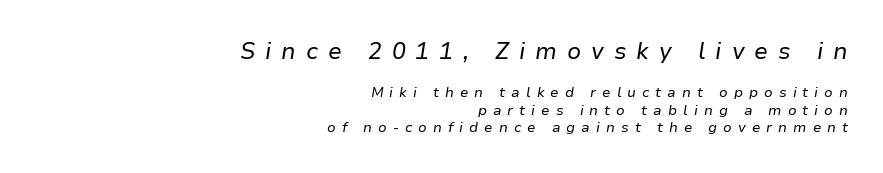
Q: Is the text bold? A: No.
Q: Is the text italic (slanted)? A: Yes, it leans right by about 9 degrees.
Q: Is the text underlined? A: No.
Q: How is the paragraph aligned? A: Right-aligned.
Q: Is the spacing between letters normal or unusually wide? A: Unusually wide.
Q: Is the spacing between lines tight, normal or loose? A: Normal.
Q: Which block of text is set in a larger size, the first (top) or the second (bottom)? A: The first (top) one.
